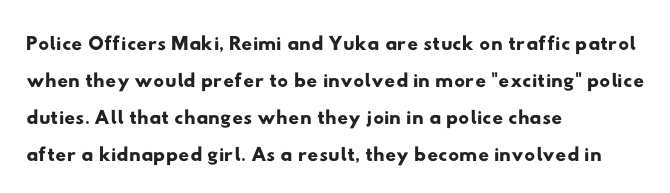
Q: Is the typeface a serif or a sans-serif typeface? A: Sans-serif.
Q: Is the text underlined? A: No.
Q: How is the paragraph aligned? A: Left-aligned.
Q: Is the spacing between letters normal or unusually wide? A: Normal.
Q: Width (condensed, normal, or wide)? A: Wide.
Q: Stroke contrast? A: Low.
Q: x-height? A: Small.
Q: Monospaced? A: No.
